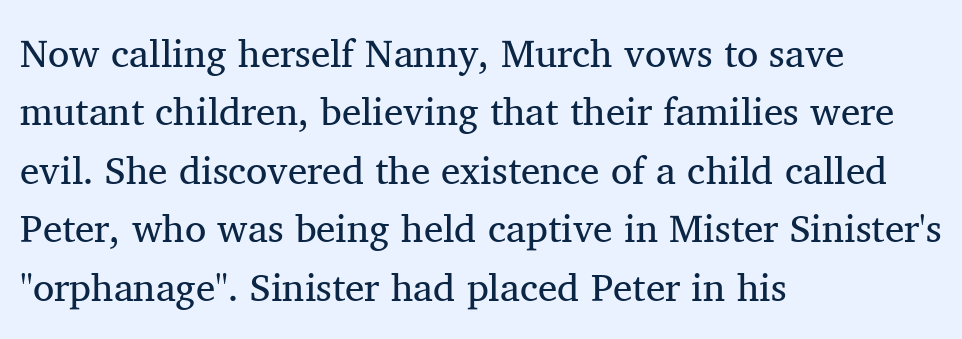
{"serif": "yes", "italic": "no", "bold": "no", "weight": "regular", "width": "normal", "stroke_contrast": "medium", "x_height": "medium", "monospaced": "no", "underline": "no", "align": "left", "line_spacing": "normal", "line_spacing_ratio": 1.5, "letter_spacing": "normal", "letter_spacing_em": 0.0, "glyph_px": 39}
